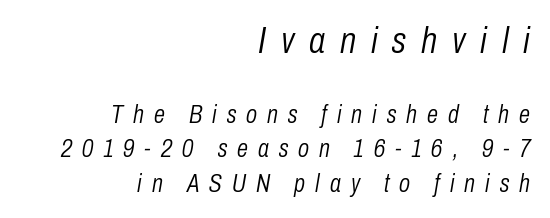
The space between consecutive lines is moderate. Weight: regular or lighter. If you drew a line through each stem, it would be angled. Tracking here is generous; glyphs stand well apart from one another.
